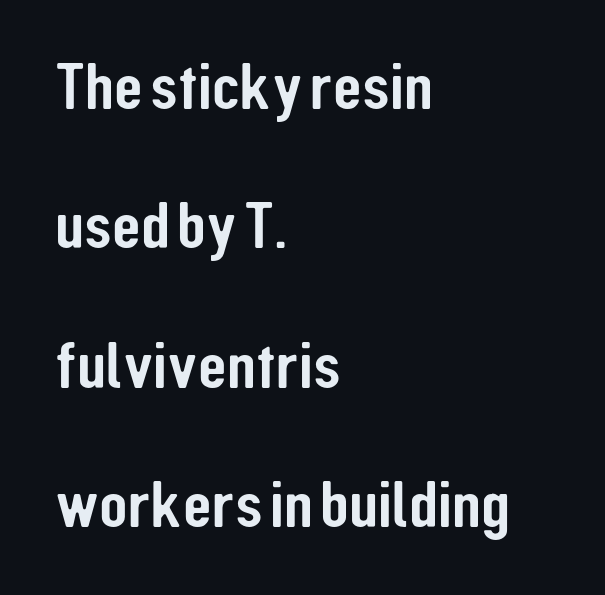
The image shows 66 px condensed sans-serif type, upright; set left-aligned, loose line spacing (2.11x), normal letter spacing, not underlined; low stroke contrast and a medium x-height.
